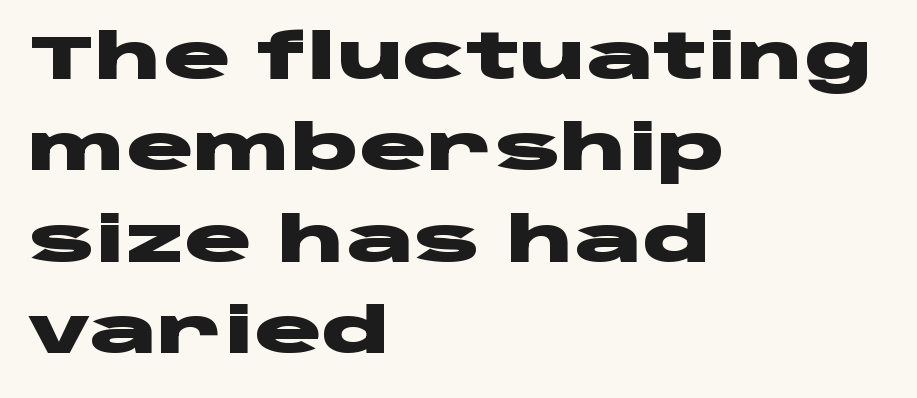
Q: Is the text bold? A: Yes.
Q: Is the text italic (slanted)? A: No, it is upright.
Q: Is the typeface a serif or a sans-serif typeface? A: Sans-serif.
Q: Is the text underlined? A: No.
Q: How is the paragraph aligned? A: Left-aligned.
Q: Is the spacing between letters normal or unusually wide? A: Normal.
Q: Is the spacing between lines tight, normal or loose? A: Normal.
Q: Width (condensed, normal, or wide)? A: Wide.
Q: Stroke contrast? A: Low.
Q: x-height? A: Large.
Q: Monospaced? A: No.
